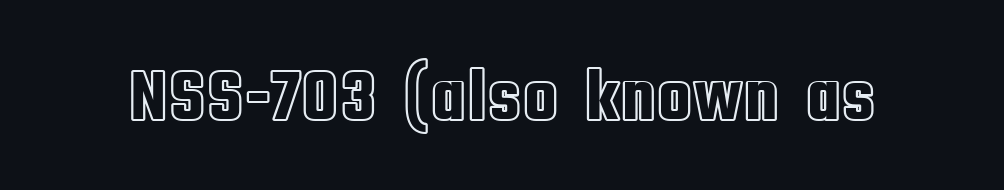
Q: Is the text italic (slanted)? A: No, it is upright.
Q: Is the text underlined? A: No.
Q: Is the spacing between letters normal or unusually wide? A: Normal.
Q: Width (condensed, normal, or wide)? A: Condensed.
Q: x-height? A: Large.
Q: Monospaced? A: No.
